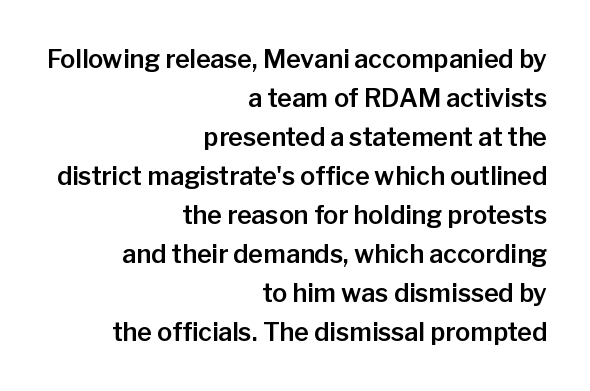
{"italic": "no", "underline": "no", "align": "right", "line_spacing": "normal", "line_spacing_ratio": 1.56, "letter_spacing": "normal", "letter_spacing_em": 0.0, "glyph_px": 25}
